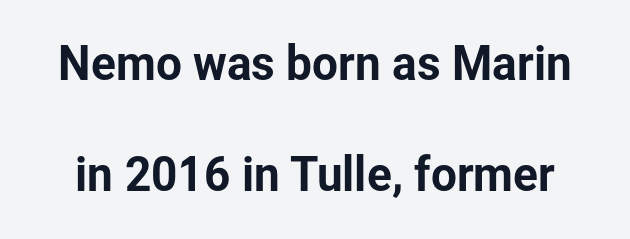
The image shows 46 px sans-serif type, upright; set loose line spacing (2.42x), normal letter spacing, not underlined; low stroke contrast and a medium x-height.
